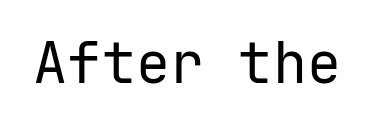
These glyphs show unthickened strokes, regular width or finer. The face used here is a sans, in the tradition of grotesques and geometrics. The face used here is monospaced, like something from a code editor. Glyph-to-glyph distance matches everyday printed text. Is there any slant? The stems are plumb.
